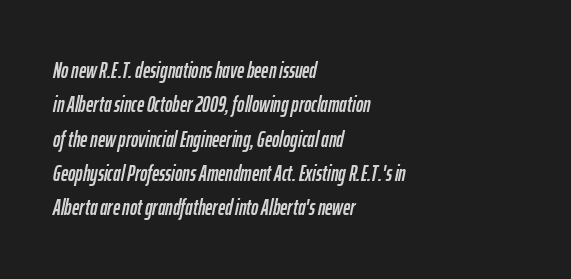
{"italic": "yes", "lean": "right", "slant_degrees": 12, "underline": "no", "align": "left", "line_spacing": "normal", "line_spacing_ratio": 1.56, "letter_spacing": "normal", "letter_spacing_em": 0.0, "glyph_px": 22}
